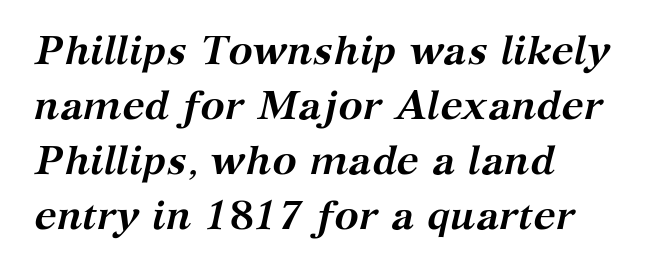
The passage shown is not underscored anywhere. The line texture is even and compact thanks to regular tracking. The font family rendered here belongs to the serif group. Varying glyph widths throughout — classic text-font behaviour. Whoever set this chose a conventional vertical rhythm. Strong, thick strokes mark this as bold type.
